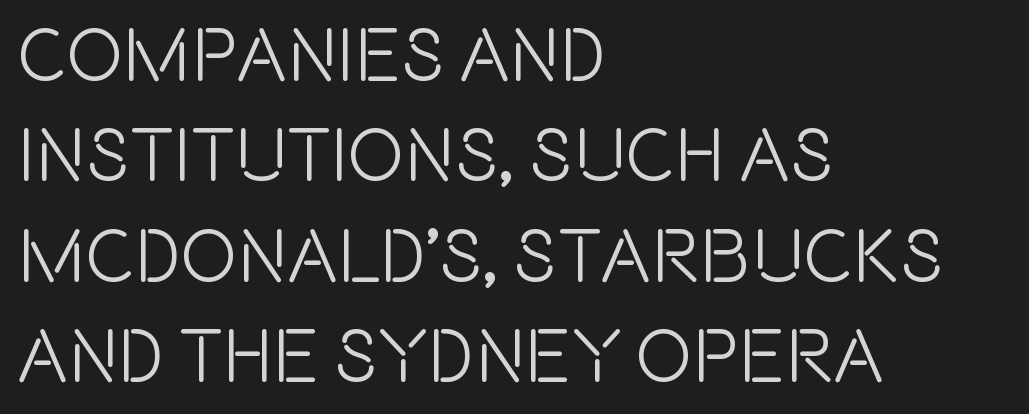
{"serif": "no", "italic": "no", "width": "condensed", "x_height": "large", "monospaced": "no", "underline": "no", "align": "left", "line_spacing": "normal", "line_spacing_ratio": 1.32, "letter_spacing": "normal", "letter_spacing_em": 0.0, "glyph_px": 76}
